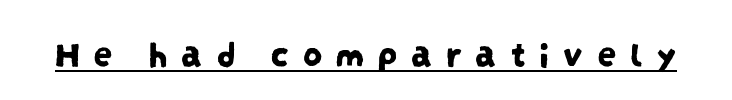
A typesetter would call this heavily tracked-out type. This sample has the flowing, uneven cadence of proportional lettering. What kind of face is this? One without serifs — a sans. The rendered words wear a rule along their underside.
